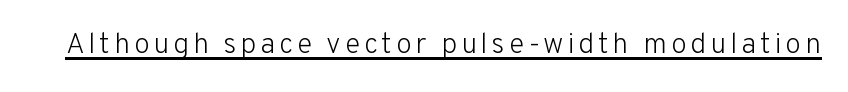
The image shows 29 px light sans-serif type, upright; set underlined; low stroke contrast and a medium x-height.
